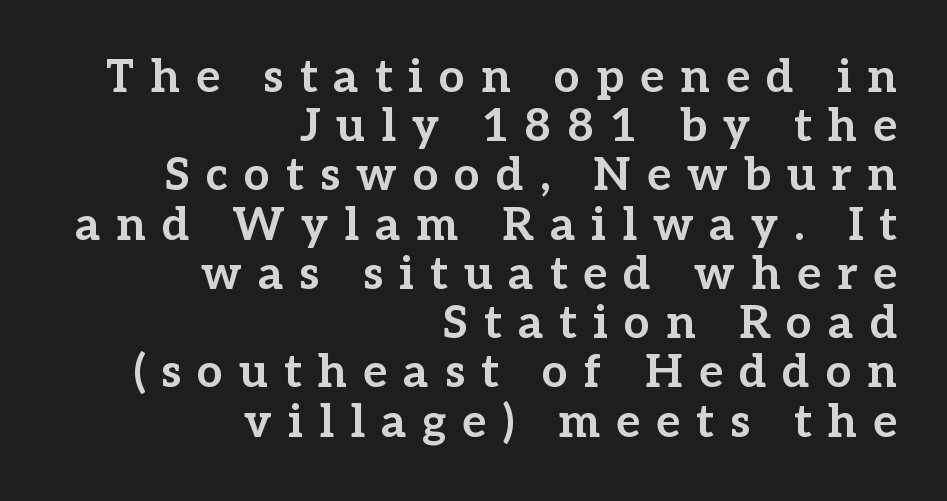
{"serif": "yes", "italic": "no", "bold": "yes", "weight": "bold", "width": "normal", "stroke_contrast": "low", "x_height": "medium", "monospaced": "no", "underline": "no", "align": "right", "line_spacing": "tight", "line_spacing_ratio": 1.07, "letter_spacing": "wide", "letter_spacing_em": 0.35, "glyph_px": 46}
